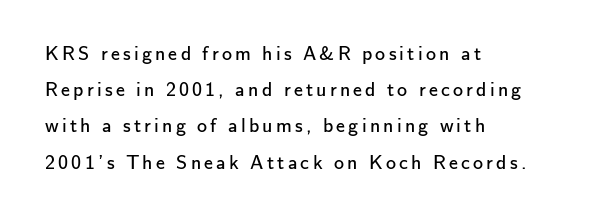
The image shows 20 px text type, upright; set left-aligned, line spacing 1.81x, not underlined.
